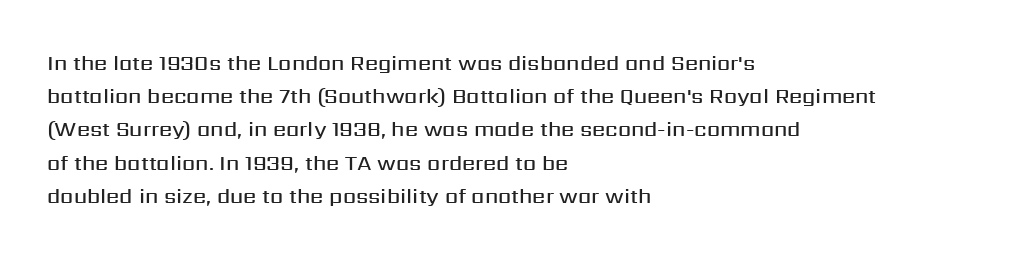
{"italic": "no", "bold": "semi", "underline": "no", "align": "left", "line_spacing": "normal", "line_spacing_ratio": 1.58, "letter_spacing": "normal", "letter_spacing_em": 0.0, "glyph_px": 21}
